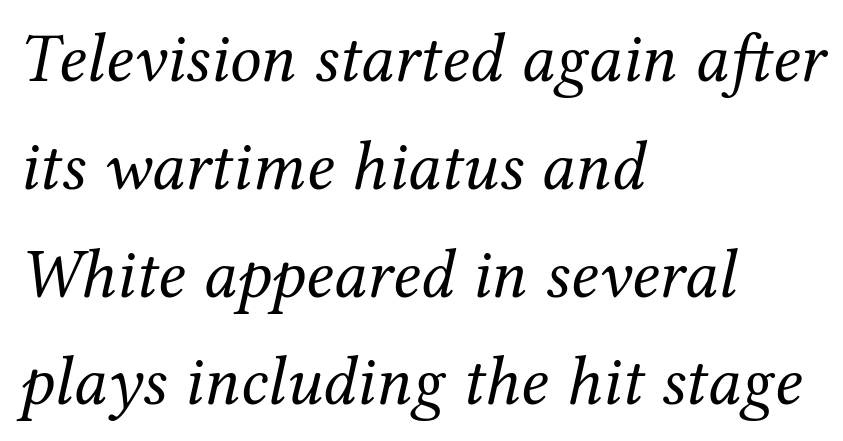
{"serif": "yes", "italic": "yes", "lean": "right", "slant_degrees": 12, "bold": "no", "weight": "regular", "width": "normal", "stroke_contrast": "medium", "x_height": "medium", "monospaced": "no", "underline": "no", "align": "left", "line_spacing": "normal", "line_spacing_ratio": 1.54, "letter_spacing": "normal", "letter_spacing_em": 0.0, "glyph_px": 70}
